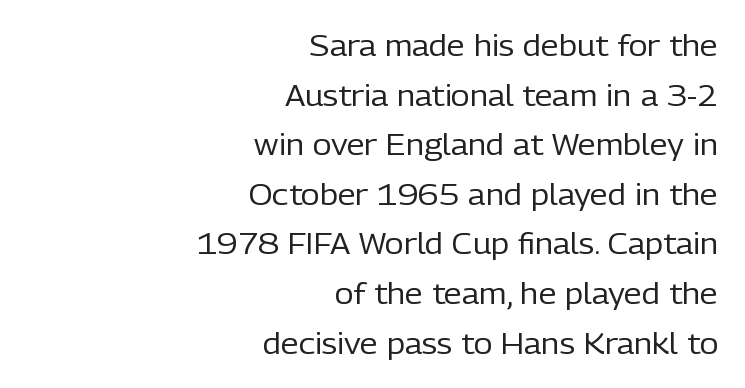
Q: Is the text bold? A: No.
Q: Is the text italic (slanted)? A: No, it is upright.
Q: Is the typeface a serif or a sans-serif typeface? A: Sans-serif.
Q: Is the text underlined? A: No.
Q: How is the paragraph aligned? A: Right-aligned.
Q: Is the spacing between letters normal or unusually wide? A: Normal.
Q: Width (condensed, normal, or wide)? A: Normal.
Q: Stroke contrast? A: Low.
Q: x-height? A: Medium.
Q: Monospaced? A: No.
